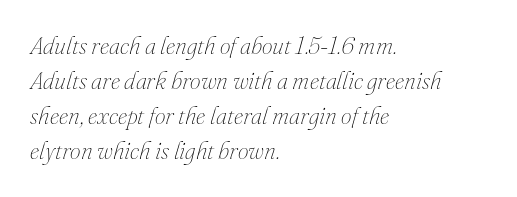
{"italic": "yes", "lean": "right", "slant_degrees": 16, "bold": "no", "underline": "no", "align": "left", "line_spacing": "normal", "line_spacing_ratio": 1.46, "letter_spacing": "normal", "letter_spacing_em": 0.0, "glyph_px": 24}
